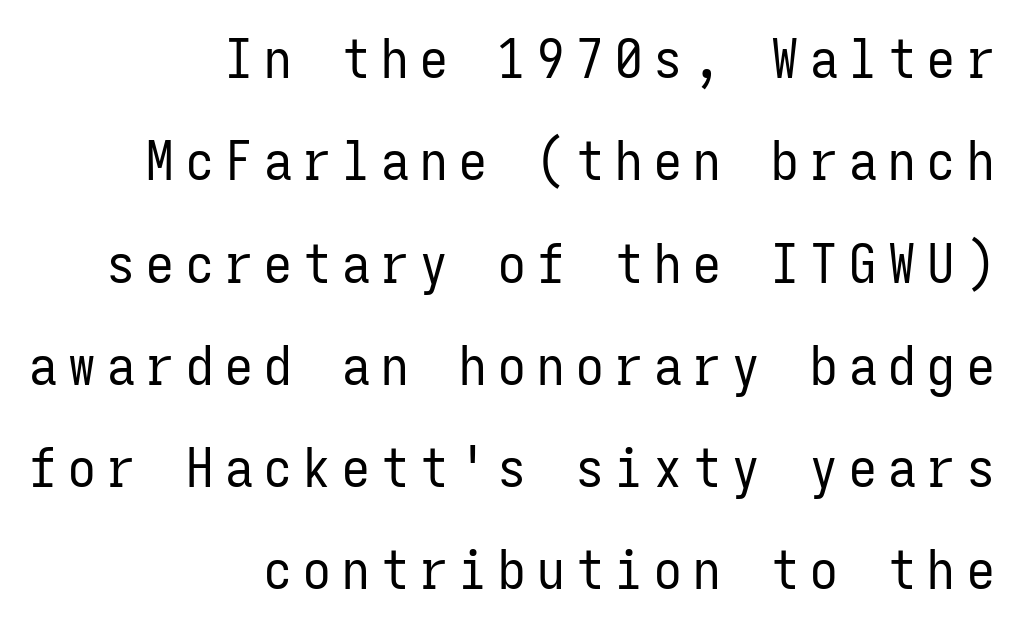
Q: Is the text bold? A: No.
Q: Is the text italic (slanted)? A: No, it is upright.
Q: Is the typeface a serif or a sans-serif typeface? A: Sans-serif.
Q: Is the text underlined? A: No.
Q: How is the paragraph aligned? A: Right-aligned.
Q: Is the spacing between letters normal or unusually wide? A: Unusually wide.
Q: Width (condensed, normal, or wide)? A: Condensed.
Q: Stroke contrast? A: Low.
Q: x-height? A: Medium.
Q: Monospaced? A: Yes.
